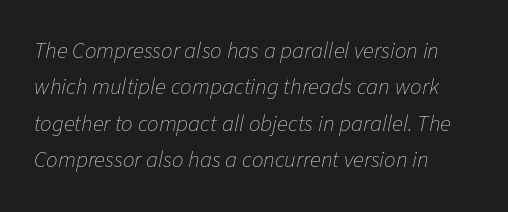
Q: Is the text bold? A: No.
Q: Is the text italic (slanted)? A: Yes, it leans right by about 11 degrees.
Q: Is the text underlined? A: No.
Q: How is the paragraph aligned? A: Left-aligned.
Q: Is the spacing between letters normal or unusually wide? A: Normal.
Q: Is the spacing between lines tight, normal or loose? A: Normal.
